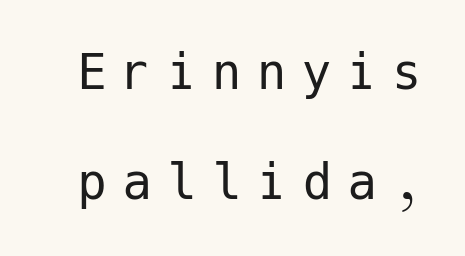
The image shows 59 px regular-weight sans-serif type, upright; set line spacing 1.86x, unusually wide letter spacing (+0.26 em), not underlined; low stroke contrast and a medium x-height.
